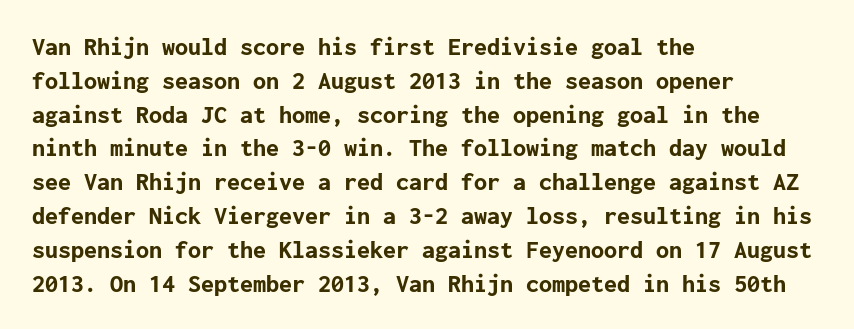
Q: Is the text bold? A: Yes.
Q: Is the text italic (slanted)? A: No, it is upright.
Q: Is the text underlined? A: No.
Q: How is the paragraph aligned? A: Left-aligned.
Q: Is the spacing between letters normal or unusually wide? A: Normal.
Q: Is the spacing between lines tight, normal or loose? A: Normal.
